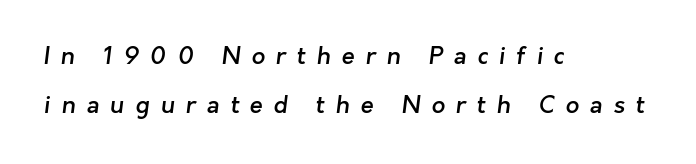
{"bold": "semi", "underline": "no", "align": "left", "line_spacing": "loose", "line_spacing_ratio": 2.04, "letter_spacing": "wide", "letter_spacing_em": 0.45, "glyph_px": 24}
